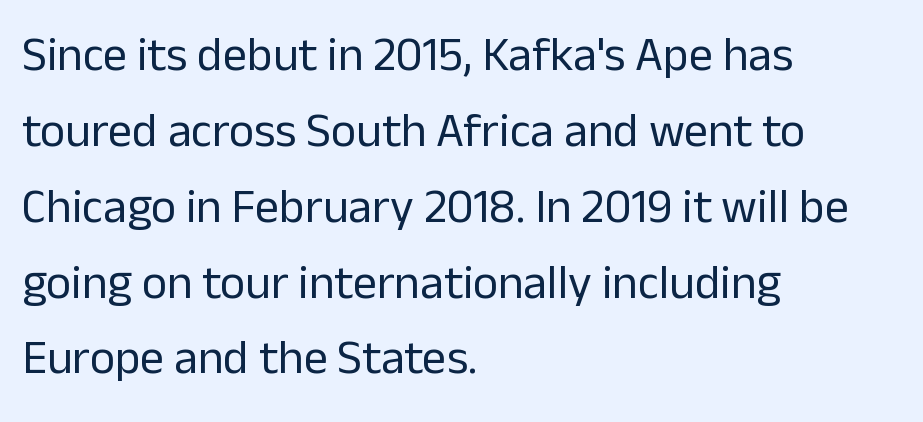
{"serif": "no", "italic": "no", "bold": "no", "weight": "regular", "width": "normal", "stroke_contrast": "low", "x_height": "medium", "monospaced": "no", "underline": "no", "align": "left", "line_spacing": "normal", "line_spacing_ratio": 1.58, "letter_spacing": "normal", "letter_spacing_em": 0.0, "glyph_px": 48}
